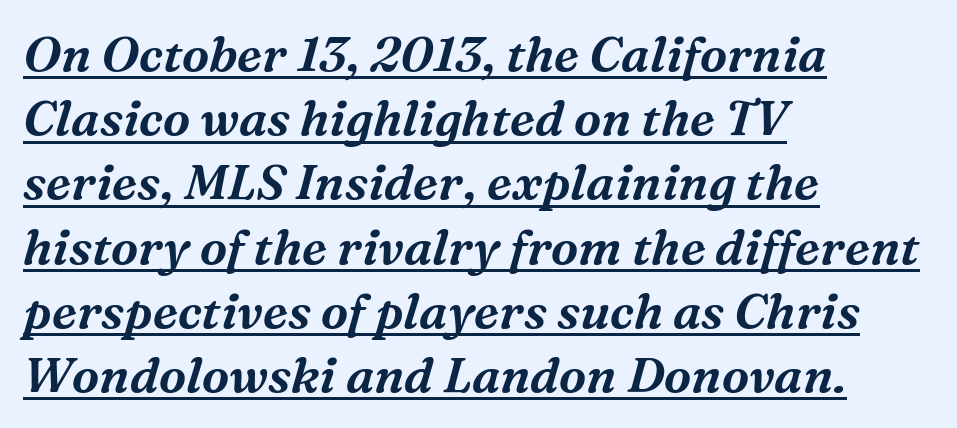
{"serif": "yes", "italic": "yes", "lean": "right", "slant_degrees": 16, "width": "normal", "stroke_contrast": "medium", "x_height": "medium", "monospaced": "no", "underline": "yes", "align": "left", "line_spacing": "normal", "line_spacing_ratio": 1.31, "letter_spacing": "normal", "letter_spacing_em": 0.0, "glyph_px": 49}
